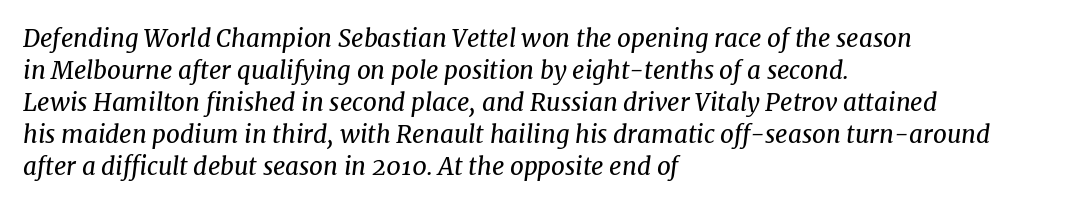
Slanted lettering throughout. Lines of text with bare space underneath. The lines sit at an ordinary, default distance from one another. If you drew a ruler down the left edge, every line would touch it.
